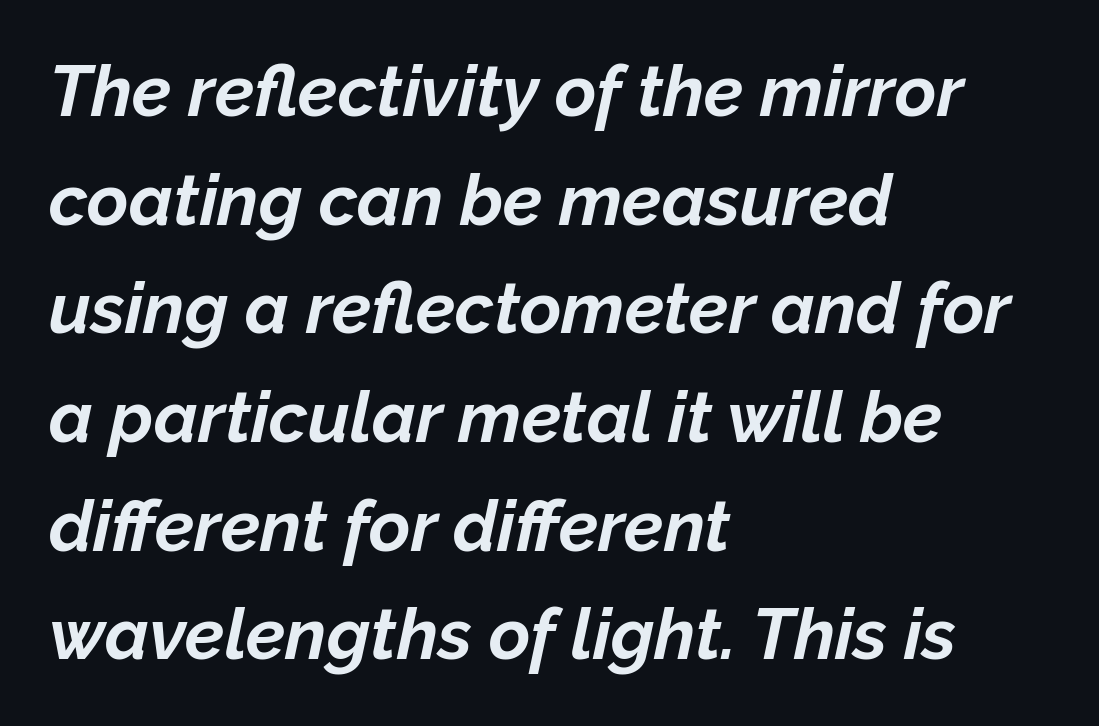
The image shows 71 px bold type, italic (leaning right); set left-aligned, normal line spacing (1.53x), normal letter spacing, not underlined; low stroke contrast and a medium x-height.
